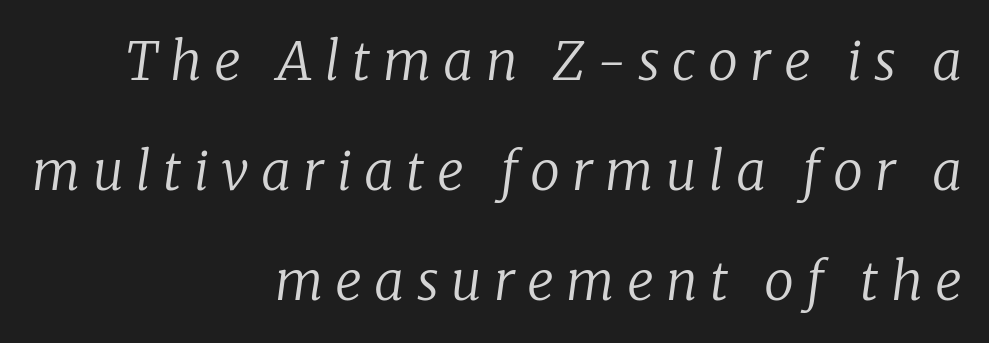
Note the varied advance widths — an 'i' is clearly narrower than an 'm'. Does the copy run flush right? Yes — the right margin is perfectly even. You can tell it's italic because the verticals aren't actually vertical. The font sits on the lighter half of the weight spectrum, regular included.
